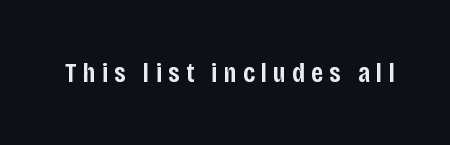
Q: Is the text bold? A: Semi-bold.
Q: Is the text italic (slanted)? A: No, it is upright.
Q: Is the typeface a serif or a sans-serif typeface? A: Sans-serif.
Q: Is the text underlined? A: No.
Q: Is the spacing between letters normal or unusually wide? A: Unusually wide.
Q: Width (condensed, normal, or wide)? A: Condensed.
Q: Stroke contrast? A: Low.
Q: x-height? A: Large.
Q: Monospaced? A: No.
